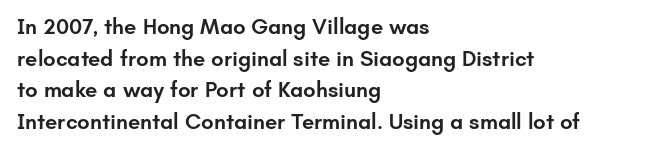
Q: Is the text bold? A: Semi-bold.
Q: Is the text italic (slanted)? A: No, it is upright.
Q: Is the text underlined? A: No.
Q: How is the paragraph aligned? A: Left-aligned.
Q: Is the spacing between letters normal or unusually wide? A: Normal.
Q: Is the spacing between lines tight, normal or loose? A: Normal.
